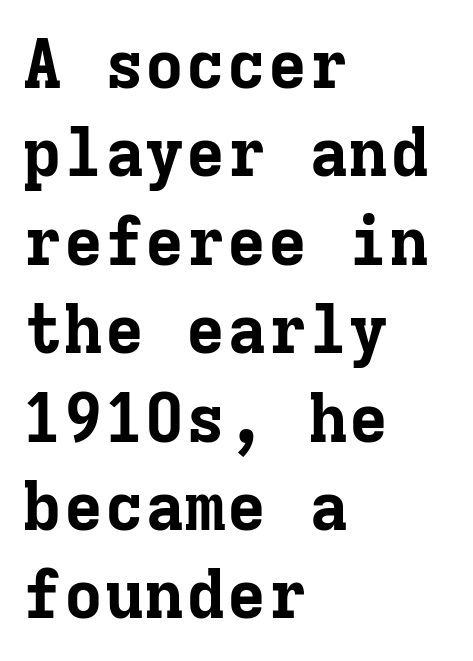
{"serif": "yes", "italic": "no", "bold": "yes", "weight": "bold", "width": "normal", "stroke_contrast": "low", "x_height": "medium", "monospaced": "yes", "underline": "no", "align": "left", "line_spacing": "normal", "line_spacing_ratio": 1.3, "letter_spacing": "normal", "letter_spacing_em": 0.0, "glyph_px": 68}
